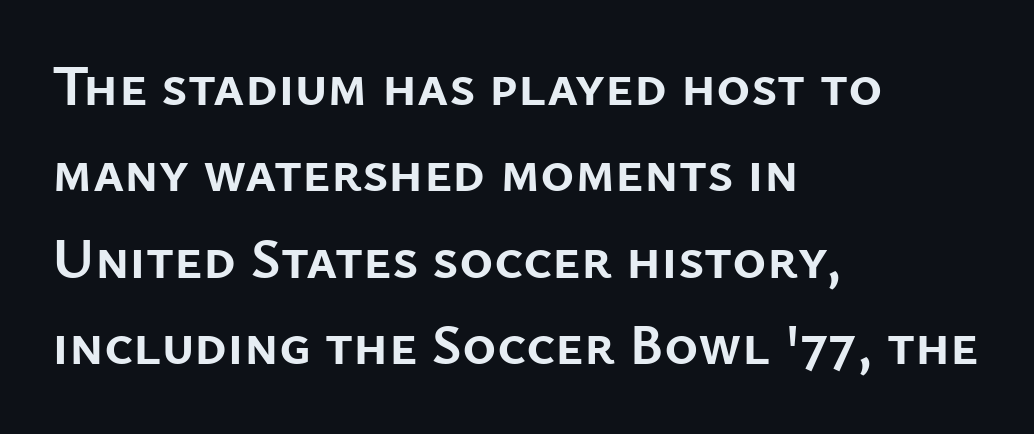
The image shows 58 px semibold sans-serif type, upright; set left-aligned, normal line spacing (1.49x), normal letter spacing, not underlined; low stroke contrast and a medium x-height.
